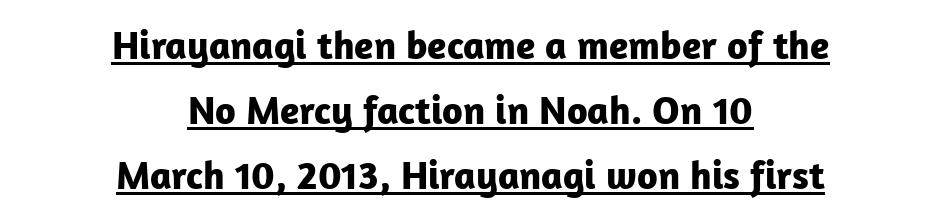
The block of text has a typical density, with ordinary space between rows. Look at the bottom of the vertical strokes: they stop flat, with no serifs. Students, this is bold: see how much ink each stroke carries. This sample has the flowing, uneven cadence of proportional lettering.
